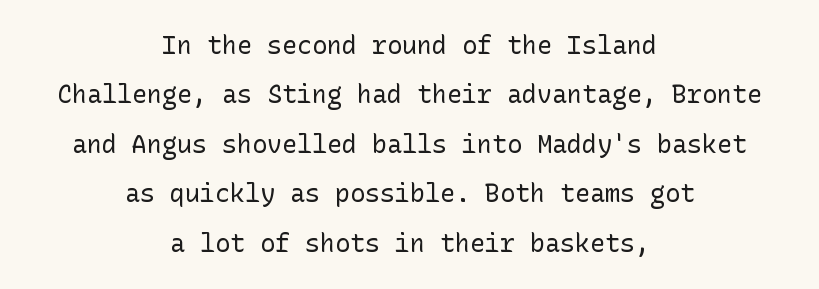
Q: Is the text bold? A: No.
Q: Is the text italic (slanted)? A: No, it is upright.
Q: Is the text underlined? A: No.
Q: How is the paragraph aligned? A: Centered.
Q: Is the spacing between letters normal or unusually wide? A: Normal.
Q: Is the spacing between lines tight, normal or loose? A: Loose.
